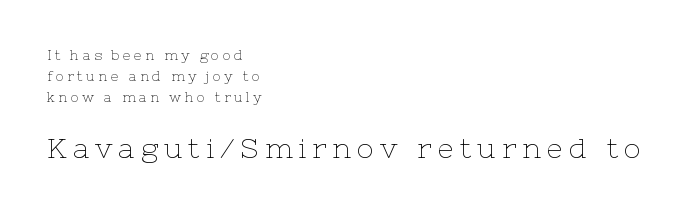
All the whitespace from short lines collects on the right. The characters display serif detailing at their extremities. Is there any slant? The stems are plumb. Character widths vary here, with narrow letters taking less room than wide ones. Successive baselines arrive at the customary interval.
